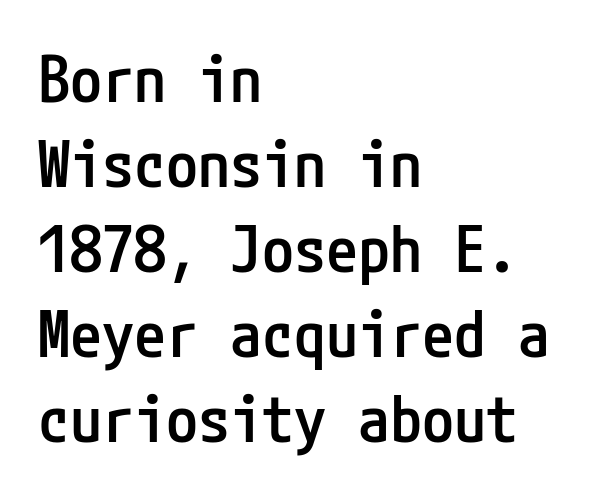
Q: Is the text bold? A: Semi-bold.
Q: Is the text italic (slanted)? A: No, it is upright.
Q: Is the typeface a serif or a sans-serif typeface? A: Sans-serif.
Q: Is the text underlined? A: No.
Q: How is the paragraph aligned? A: Left-aligned.
Q: Is the spacing between letters normal or unusually wide? A: Normal.
Q: Is the spacing between lines tight, normal or loose? A: Normal.
Q: Width (condensed, normal, or wide)? A: Condensed.
Q: Stroke contrast? A: Low.
Q: x-height? A: Medium.
